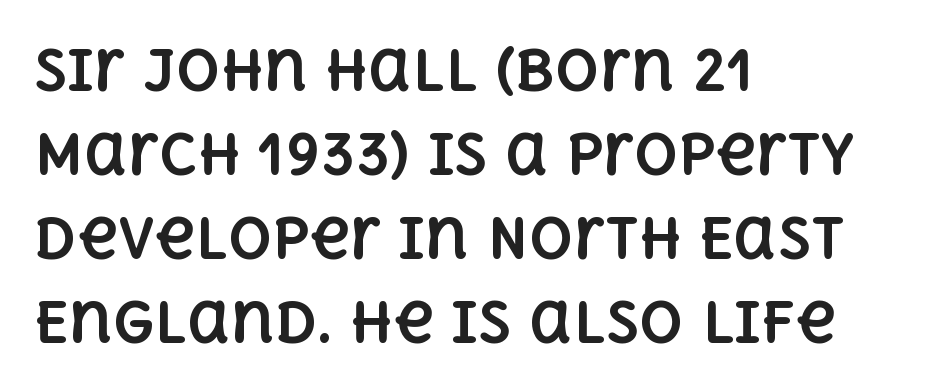
Q: Is the text bold? A: Yes.
Q: Is the text italic (slanted)? A: No, it is upright.
Q: Is the text underlined? A: No.
Q: How is the paragraph aligned? A: Left-aligned.
Q: Is the spacing between letters normal or unusually wide? A: Normal.
Q: Is the spacing between lines tight, normal or loose? A: Normal.
Q: Width (condensed, normal, or wide)? A: Normal.
Q: x-height? A: Large.
Q: Monospaced? A: No.
